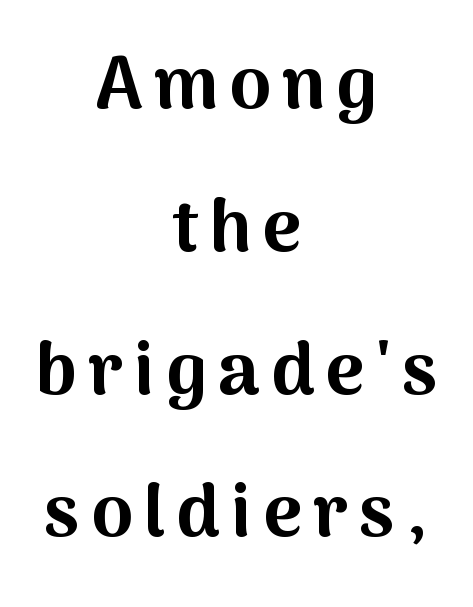
The image shows 74 px bold sans-serif type, upright; set centered, loose line spacing (1.93x), not underlined; medium stroke contrast and a medium x-height.
